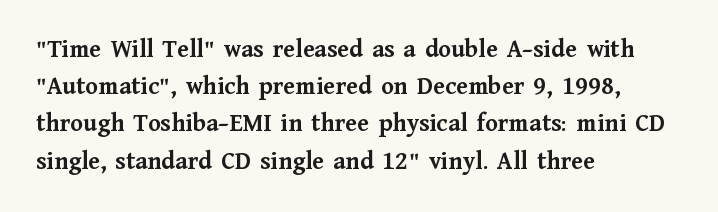
Notice how descenders clear the ascenders below comfortably — that's standard leading. Compared with an ordinary text face, these strokes are far heavier — a full bold. Compared with typical body copy, the letter spacing here is the same. Italic: no, the glyphs are upright roman. The rag falls on the right side of this text block. Descenders hang freely into open space.
